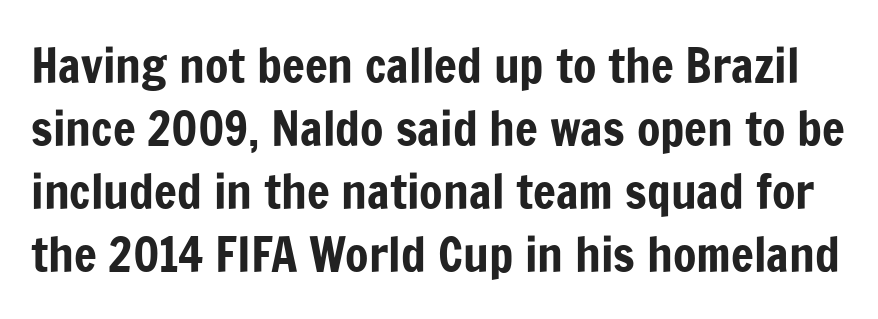
The image shows 48 px condensed sans-serif type, upright; set normal line spacing (1.31x), normal letter spacing, not underlined; low stroke contrast and a medium x-height.
